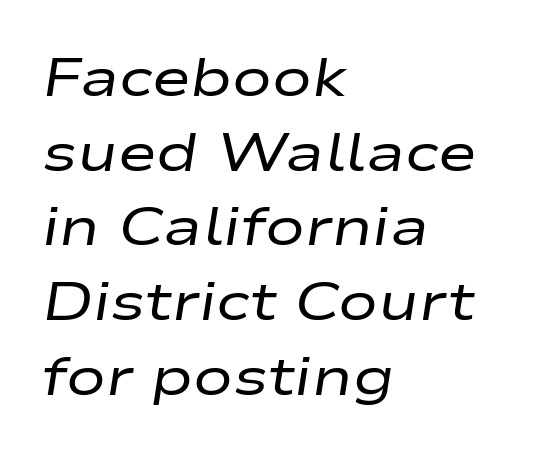
The image shows 53 px regular-weight, wide type, italic (leaning right); set left-aligned, normal line spacing (1.41x), normal letter spacing, not underlined; low stroke contrast and a medium x-height.
